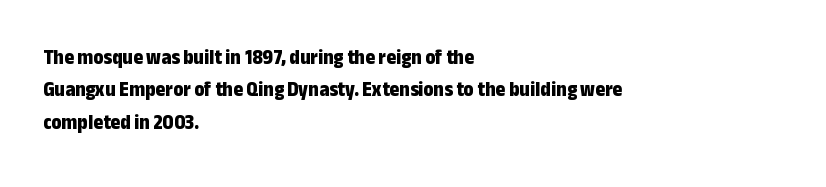
Q: Is the text bold? A: Yes.
Q: Is the text italic (slanted)? A: No, it is upright.
Q: Is the text underlined? A: No.
Q: How is the paragraph aligned? A: Left-aligned.
Q: Is the spacing between letters normal or unusually wide? A: Normal.
Q: Is the spacing between lines tight, normal or loose? A: Normal.
